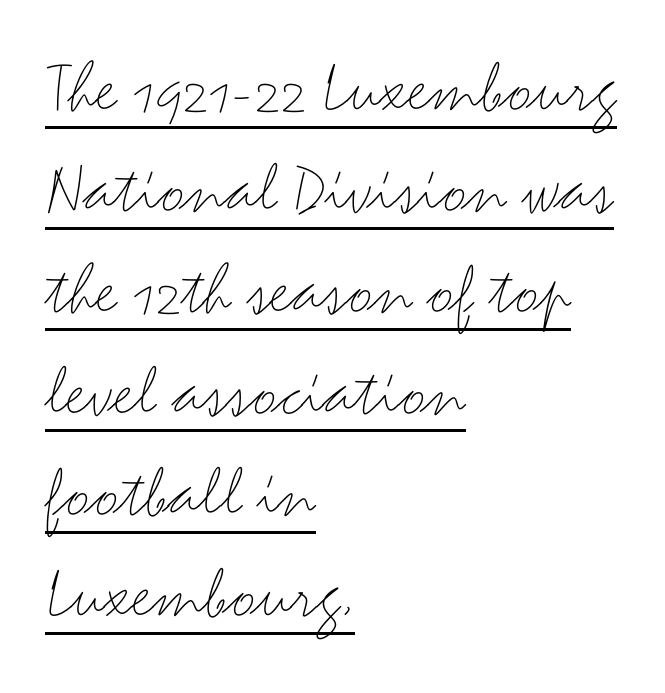
{"serif": "no", "bold": "no", "weight": "thin", "width": "wide", "stroke_contrast": "medium", "x_height": "small", "monospaced": "no", "underline": "yes", "align": "left", "line_spacing": "normal", "line_spacing_ratio": 1.35, "letter_spacing": "normal", "letter_spacing_em": 0.0, "glyph_px": 75}
